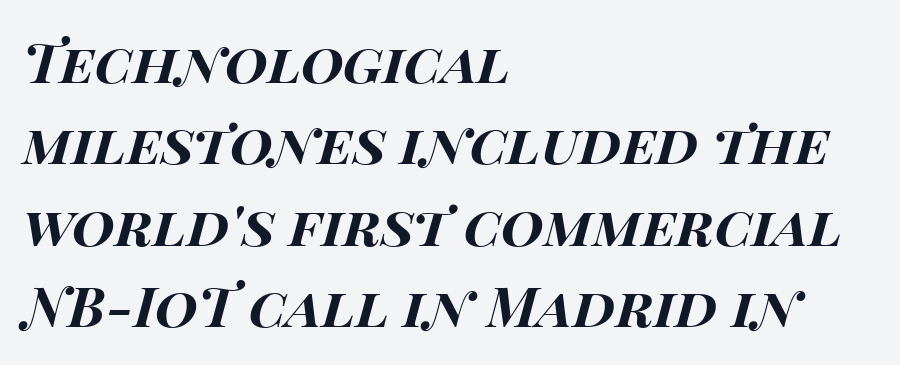
Q: Is the text bold? A: Yes.
Q: Is the text italic (slanted)? A: Yes, it leans right by about 15 degrees.
Q: Is the text underlined? A: No.
Q: How is the paragraph aligned? A: Left-aligned.
Q: Is the spacing between letters normal or unusually wide? A: Normal.
Q: Is the spacing between lines tight, normal or loose? A: Normal.
Q: Width (condensed, normal, or wide)? A: Wide.
Q: Stroke contrast? A: High.
Q: x-height? A: Large.
Q: Monospaced? A: No.
